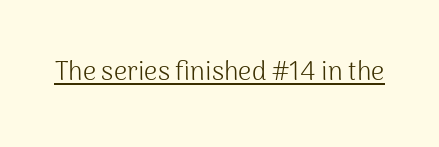
{"italic": "no", "bold": "no", "underline": "yes", "letter_spacing": "normal", "letter_spacing_em": 0.0, "glyph_px": 26}
